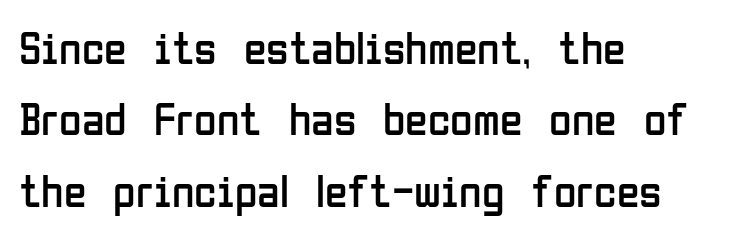
This rendering features lettering with no underline. The rendering anchors every line to the left-hand side. Typographically, this falls in the sans-serif category. Is this a fixed-width face? No — the glyphs have proportional, varying widths.
